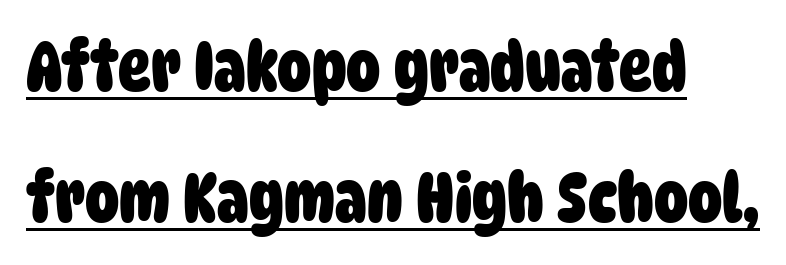
The image shows 68 px heavy, condensed sans-serif type; set loose line spacing (1.92x), normal letter spacing, underlined; low stroke contrast and a large x-height.
